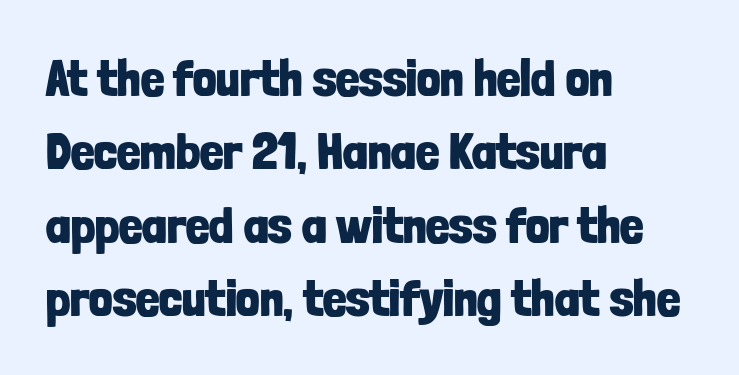
Does the leading feel generous? No, just average. Looks like regular typesetting: each glyph gets only the width it needs. The typeface chosen for these lines omits serifs. Horizontally, the lines are justified to the leading edge only. The passage shown has conventional tracking throughout. Quick note: not italic, upright.
